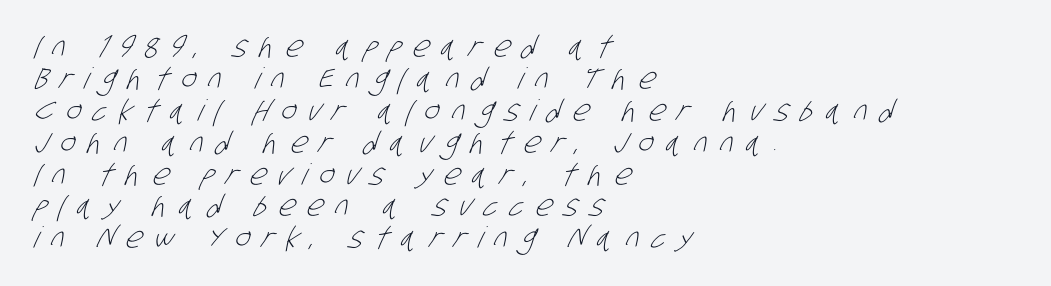
Q: Is the text bold? A: No.
Q: Is the typeface a serif or a sans-serif typeface? A: Sans-serif.
Q: Is the text underlined? A: No.
Q: How is the paragraph aligned? A: Left-aligned.
Q: Is the spacing between letters normal or unusually wide? A: Unusually wide.
Q: Is the spacing between lines tight, normal or loose? A: Tight.
Q: Width (condensed, normal, or wide)? A: Condensed.
Q: Stroke contrast? A: Low.
Q: x-height? A: Large.
Q: Monospaced? A: No.
